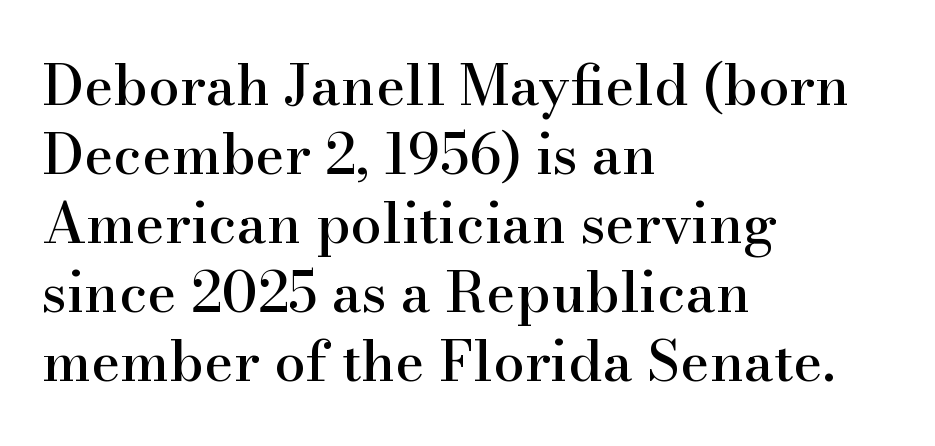
Spacing verdict: proportional, widths tailored to each character. Check the space under the baseline: it is left empty. Line starts are locked; line ends wander. Typographically, this falls in the serif category. Characters follow at the spacing the type designer built in.
